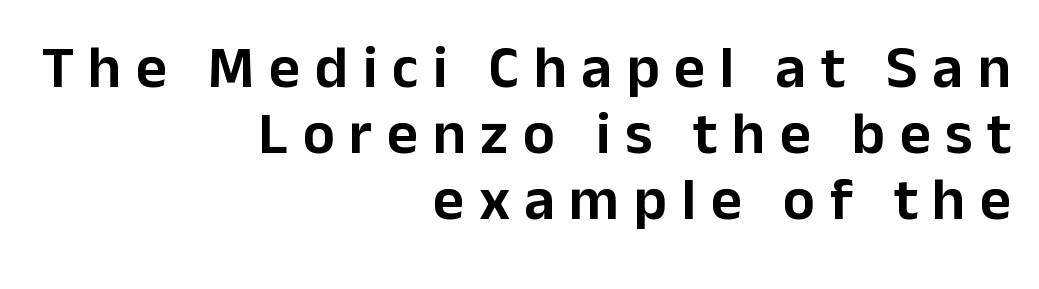
This sample has the flowing, uneven cadence of proportional lettering. Does the leading feel generous? Not at all — it's pinched. Only glyphs here, with clear space below each row. The type sits square on the baseline with zero lean. The font family rendered here belongs to the sans-serif group. Does the copy run flush right? Yes — the right margin is perfectly even.
